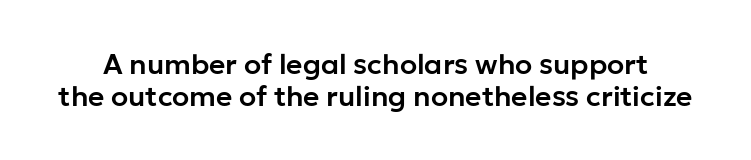
{"serif": "no", "italic": "no", "width": "normal", "stroke_contrast": "low", "x_height": "medium", "monospaced": "no", "underline": "no", "line_spacing": "tight", "line_spacing_ratio": 1.13, "letter_spacing": "normal", "letter_spacing_em": 0.0, "glyph_px": 28}
